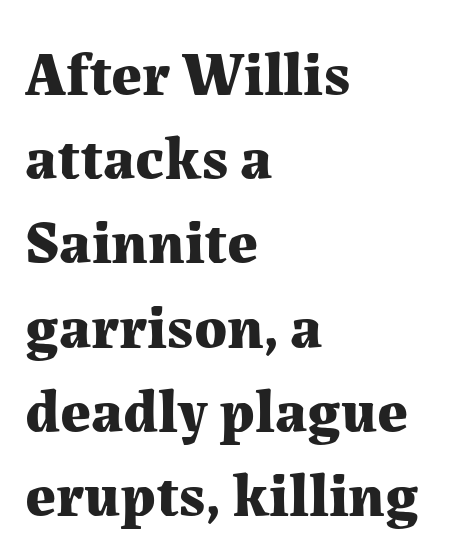
This sample has the flowing, uneven cadence of proportional lettering. The font family rendered here belongs to the serif group. A clean baseline with only descenders dipping below it. No extra tracking has been applied to these lines. Weight: bold. The font's upright variant was chosen for this text.
